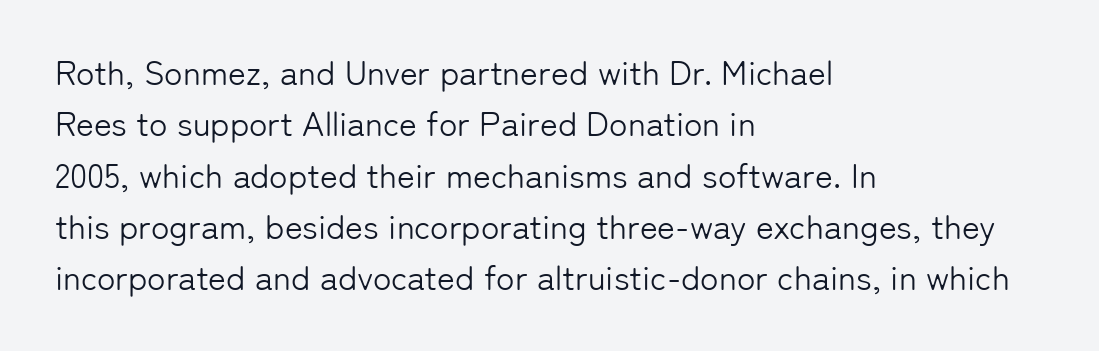
Q: Is the text bold? A: No.
Q: Is the text italic (slanted)? A: No, it is upright.
Q: Is the typeface a serif or a sans-serif typeface? A: Sans-serif.
Q: Is the text underlined? A: No.
Q: How is the paragraph aligned? A: Left-aligned.
Q: Is the spacing between letters normal or unusually wide? A: Normal.
Q: Is the spacing between lines tight, normal or loose? A: Normal.
Q: Width (condensed, normal, or wide)? A: Normal.
Q: Stroke contrast? A: Low.
Q: x-height? A: Medium.
Q: Monospaced? A: No.
